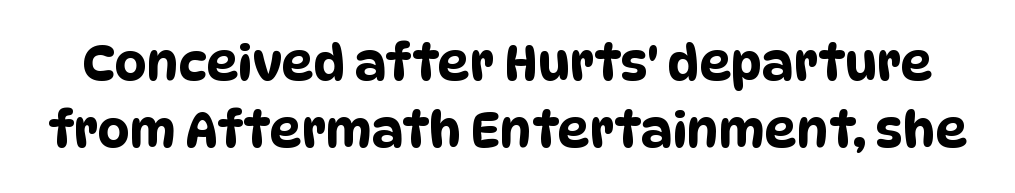
{"serif": "no", "width": "condensed", "stroke_contrast": "low", "x_height": "large", "monospaced": "no", "underline": "no", "line_spacing": "normal", "line_spacing_ratio": 1.35, "letter_spacing": "normal", "letter_spacing_em": 0.0, "glyph_px": 50}
